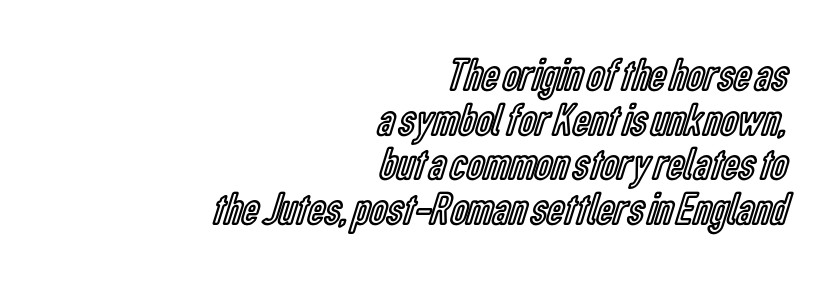
{"width": "condensed", "x_height": "medium", "monospaced": "no", "underline": "no", "align": "right", "line_spacing": "tight", "line_spacing_ratio": 0.95, "letter_spacing": "normal", "letter_spacing_em": 0.0, "glyph_px": 47}
